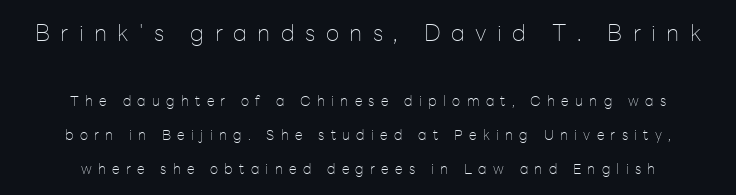
Does the leading feel generous? Absolutely, it's lavish. Teacher's note: observe the equal gaps on both sides — that is centered alignment. Does the lettering tilt? It doesn't — this is upright. Descenders are the only things crossing below the line. Does extra space separate the letters? Yes, quite a lot of it.
